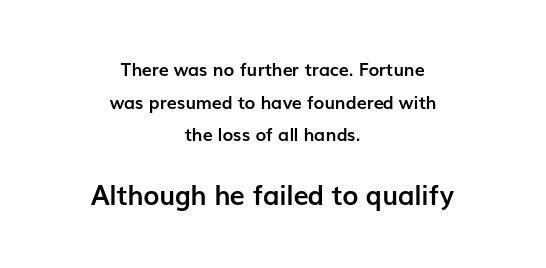
{"italic": "no", "bold": "yes", "underline": "no", "align": "center", "line_spacing_ratio": 1.81, "letter_spacing": "normal", "letter_spacing_em": 0.0, "larger_block": "second", "size_ratio": 1.5, "glyph_px": 27}
